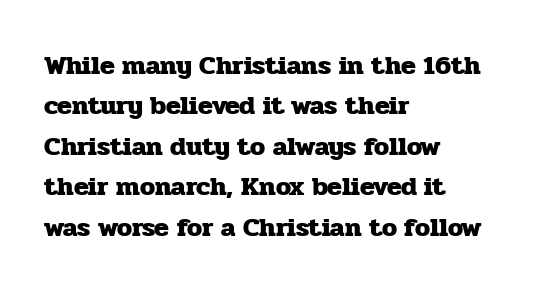
Q: Is the text bold? A: Yes.
Q: Is the text italic (slanted)? A: No, it is upright.
Q: Is the text underlined? A: No.
Q: How is the paragraph aligned? A: Left-aligned.
Q: Is the spacing between letters normal or unusually wide? A: Normal.
Q: Is the spacing between lines tight, normal or loose? A: Normal.
